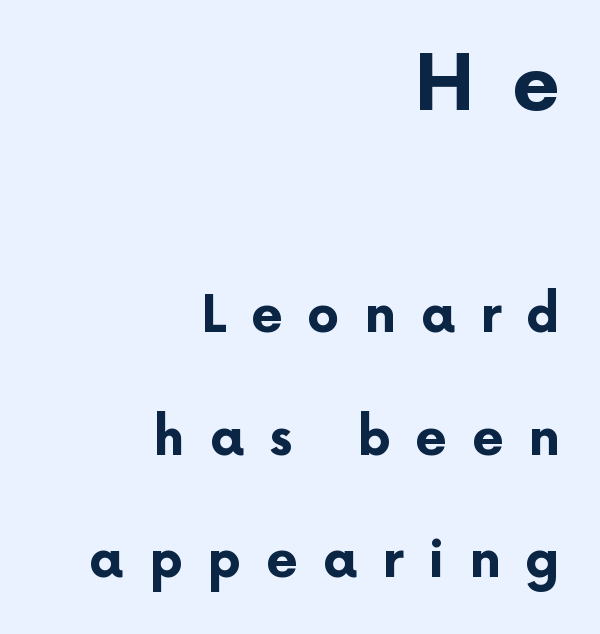
The horizontal fit of the characters is loose and conspicuously gappy. Visually the block forms a straight wall on the right and a jagged coastline on the left. Chunky letters — that's bold for sure. The face used here appears at its bigger size in the upper chunk. Ascenders rise straight up at ninety degrees.
